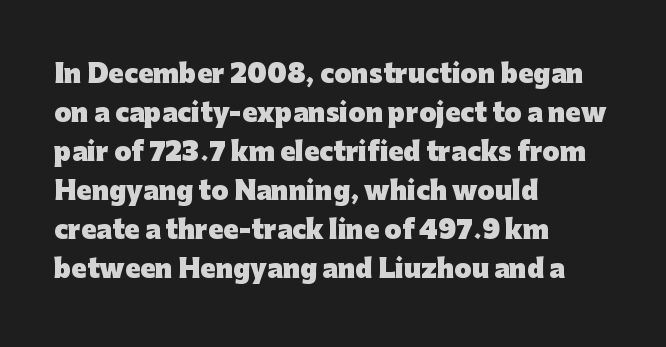
The image shows 25 px bold type, upright; set left-aligned, normal line spacing (1.56x), normal letter spacing, not underlined.
